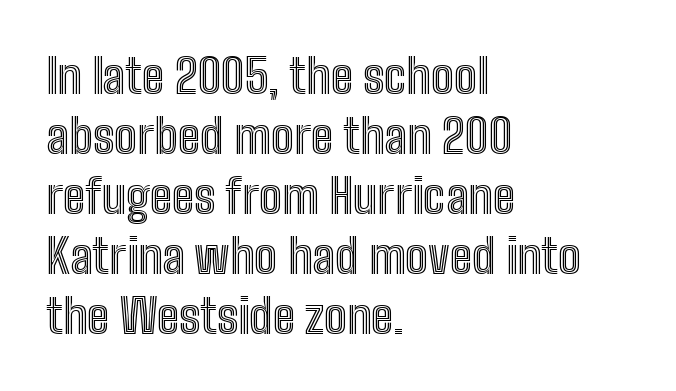
Teacher's note: observe the even left margin — that is flush-left alignment. Proportional: the letters do not fall into vertical columns. This sample keeps an unexceptional amount of space between lines. Every stem runs plumb, perpendicular to the baseline. These lines keep a tight, regular rhythm from letter to letter. Plain, unruled lines of type.
